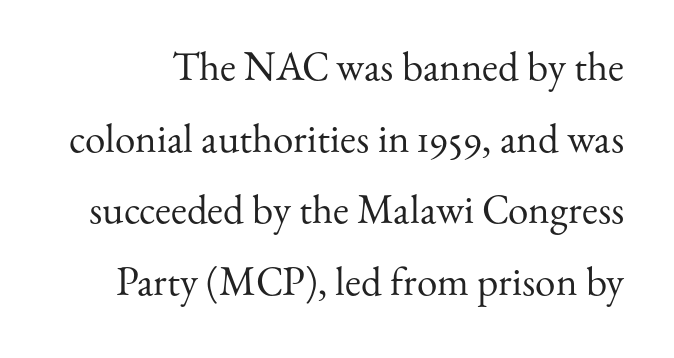
Q: Is the text bold? A: No.
Q: Is the text italic (slanted)? A: No, it is upright.
Q: Is the typeface a serif or a sans-serif typeface? A: Serif.
Q: Is the text underlined? A: No.
Q: Is the spacing between letters normal or unusually wide? A: Normal.
Q: Width (condensed, normal, or wide)? A: Normal.
Q: Stroke contrast? A: Medium.
Q: x-height? A: Small.
Q: Monospaced? A: No.
